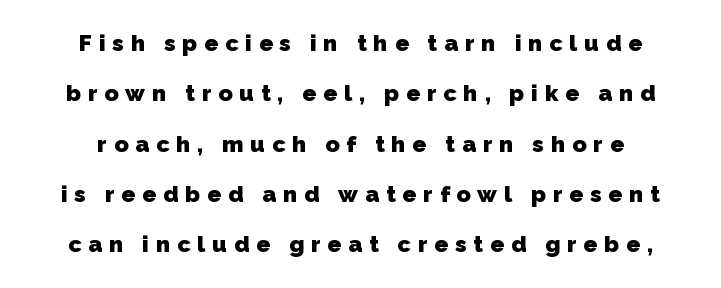
The image shows 23 px bold type; set centered, loose line spacing (2.19x), unusually wide letter spacing (+0.3 em), not underlined.
